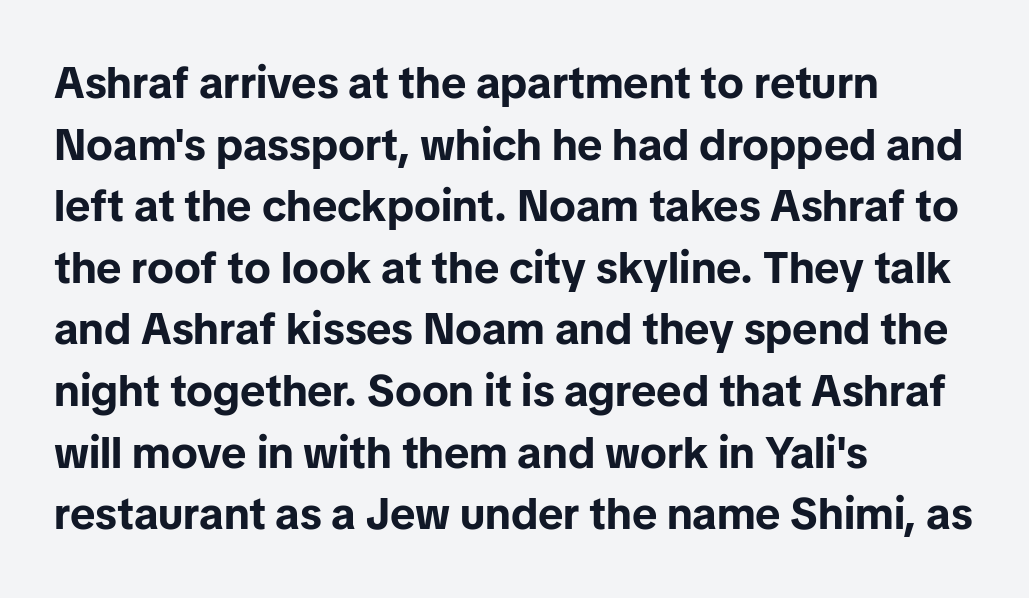
Unlike italic type, these characters show no tilt at all. The space directly below the letters is spotless. Varying glyph widths throughout — classic text-font behaviour. Plenty of ink on the page — the face is bold. The ragged edge is on the right, which tells us the setting is flush left.
